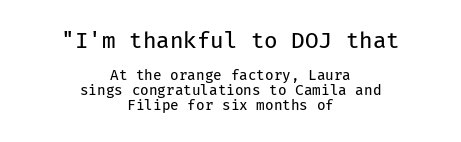
Q: Is the text bold? A: No.
Q: Is the text italic (slanted)? A: No, it is upright.
Q: Is the text underlined? A: No.
Q: How is the paragraph aligned? A: Centered.
Q: Is the spacing between letters normal or unusually wide? A: Normal.
Q: Is the spacing between lines tight, normal or loose? A: Tight.
Q: Which block of text is set in a larger size, the first (top) or the second (bottom)? A: The first (top) one.
